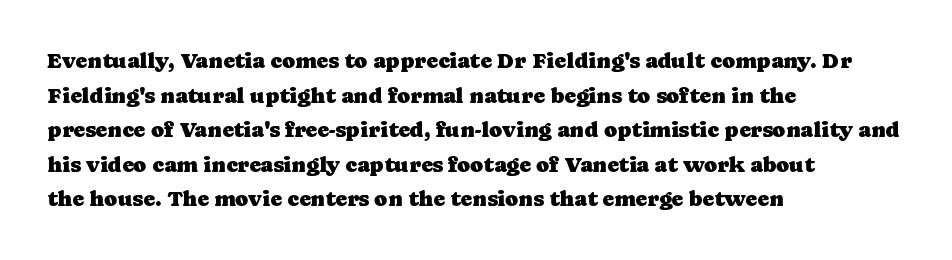
The image shows 22 px text type, upright; set left-aligned, normal line spacing (1.57x), normal letter spacing, not underlined.
